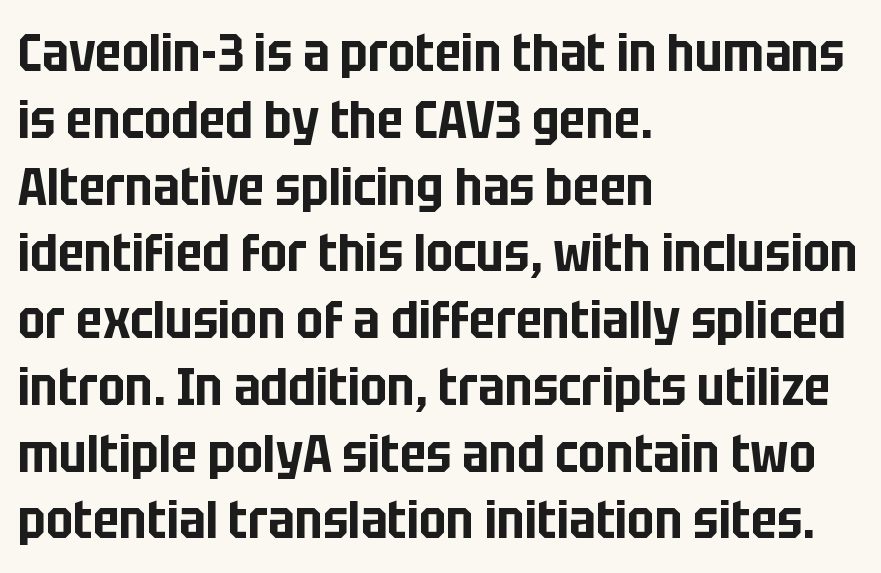
Does extra space separate the letters? No, they use regular spacing. Looks like regular typesetting: each glyph gets only the width it needs. Line starts are locked; line ends wander. This rendering features lettering with no underline. The designer went with a sans here, leaving each stem footless.
